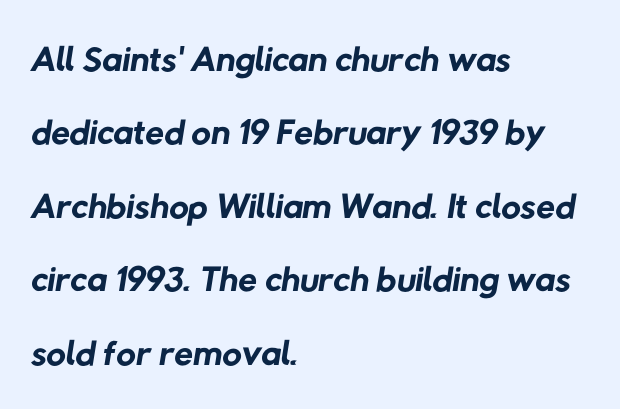
Q: Is the text bold? A: No.
Q: Is the typeface a serif or a sans-serif typeface? A: Sans-serif.
Q: Is the text underlined? A: No.
Q: How is the paragraph aligned? A: Left-aligned.
Q: Is the spacing between letters normal or unusually wide? A: Normal.
Q: Is the spacing between lines tight, normal or loose? A: Normal.
Q: Width (condensed, normal, or wide)? A: Normal.
Q: Stroke contrast? A: Low.
Q: x-height? A: Medium.
Q: Monospaced? A: No.
